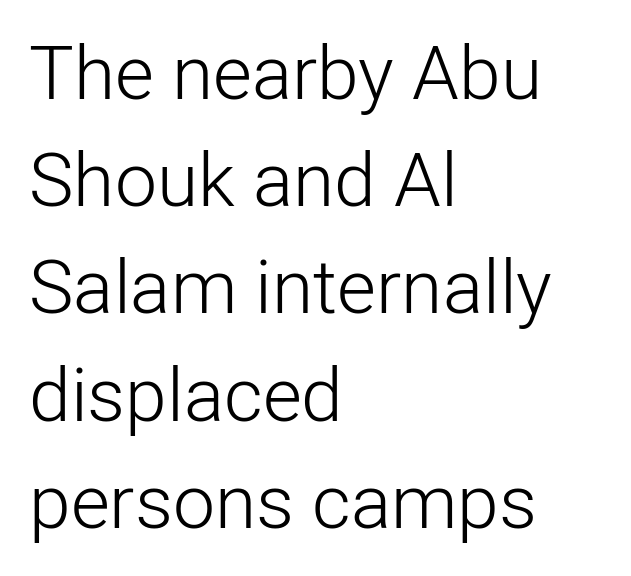
{"serif": "no", "italic": "no", "bold": "no", "weight": "light", "width": "normal", "stroke_contrast": "low", "x_height": "medium", "monospaced": "no", "underline": "no", "align": "left", "line_spacing": "normal", "line_spacing_ratio": 1.43, "letter_spacing": "normal", "letter_spacing_em": 0.0, "glyph_px": 75}
